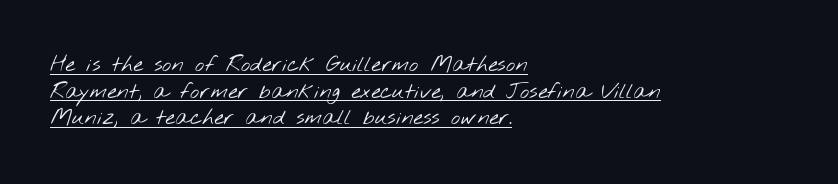
Underlining? Definitely there. These lines are set flush left with a ragged right edge. Stem width sits at or under what a default text font uses. Default kerning and tracking; the words read as compact shapes.
